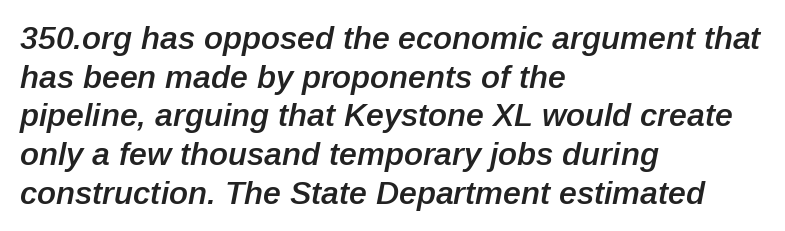
{"italic": "yes", "lean": "right", "slant_degrees": 12, "bold": "semi", "weight": "semibold", "width": "normal", "stroke_contrast": "low", "x_height": "medium", "monospaced": "no", "underline": "no", "align": "left", "line_spacing_ratio": 1.21, "letter_spacing": "normal", "letter_spacing_em": 0.0, "glyph_px": 32}
